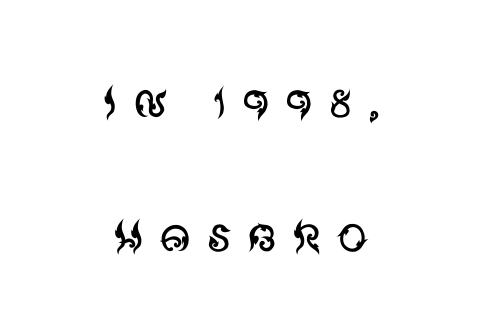
The lines are spread far apart with generous leading. Posture: straight, roman, zero tilt. The font family rendered here belongs to the sans-serif group. Note the varied advance widths — an 'i' is clearly narrower than an 'm'. The words here are not underlined. What stands out about the letter spacing? Its width — letters are far apart.
